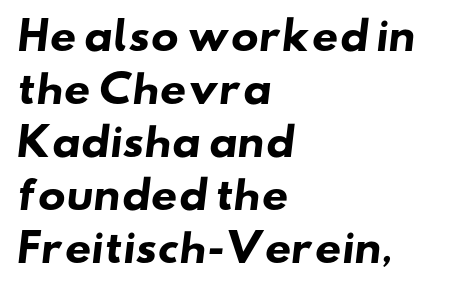
{"serif": "no", "bold": "yes", "weight": "heavy", "width": "wide", "stroke_contrast": "low", "x_height": "small", "monospaced": "no", "underline": "no", "align": "left", "line_spacing": "normal", "line_spacing_ratio": 1.43, "letter_spacing": "normal", "letter_spacing_em": 0.0, "glyph_px": 37}
